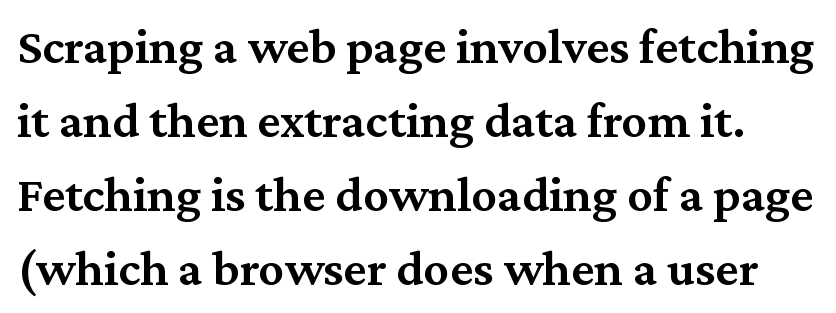
The image shows 51 px semibold serif type, upright; set normal line spacing (1.45x), normal letter spacing, not underlined; medium stroke contrast and a medium x-height.
